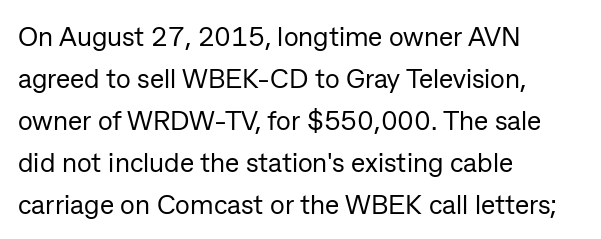
Q: Is the text bold? A: No.
Q: Is the text italic (slanted)? A: No, it is upright.
Q: Is the text underlined? A: No.
Q: How is the paragraph aligned? A: Left-aligned.
Q: Is the spacing between letters normal or unusually wide? A: Normal.
Q: Is the spacing between lines tight, normal or loose? A: Normal.
